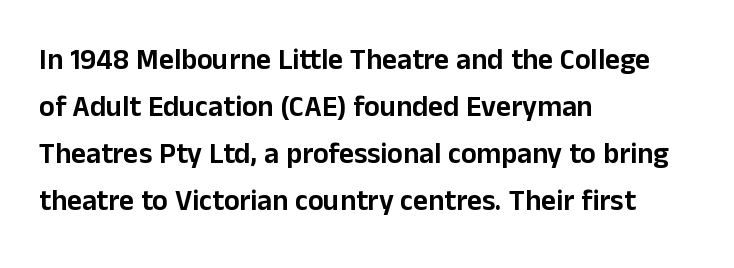
Line starts are locked; line ends wander. The rendering shows plain stroke endings on the letterforms — a sans-serif design. Short note: letters normally spaced. Each letter keeps its own natural width here, so spacing adapts to shape.
